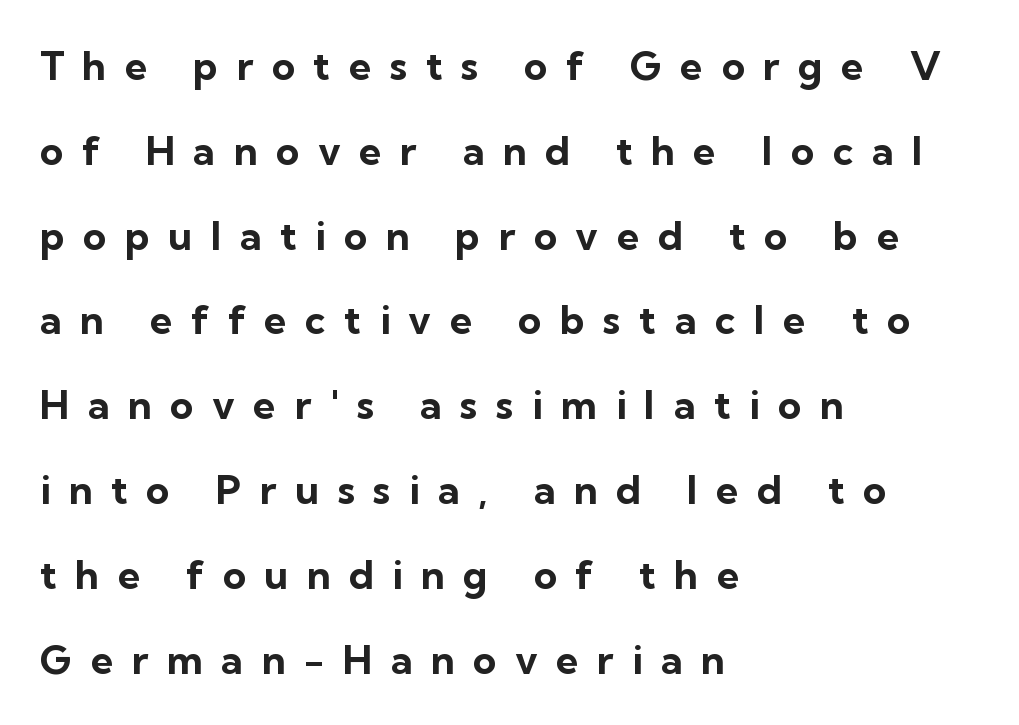
{"serif": "no", "italic": "no", "bold": "yes", "weight": "bold", "width": "normal", "stroke_contrast": "low", "x_height": "medium", "monospaced": "no", "underline": "no", "align": "left", "line_spacing": "loose", "line_spacing_ratio": 2.12, "letter_spacing": "wide", "letter_spacing_em": 0.46, "glyph_px": 40}
